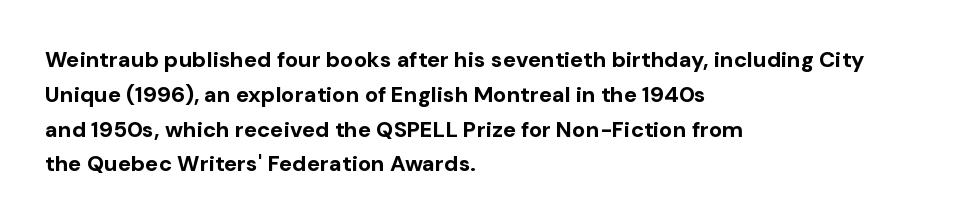
One-word summary of the alignment: left. Characters remain perfectly vertical along every line. Words float on clear page, feet unadorned. Look at the tracking — it's just the regular setting, nothing added.
